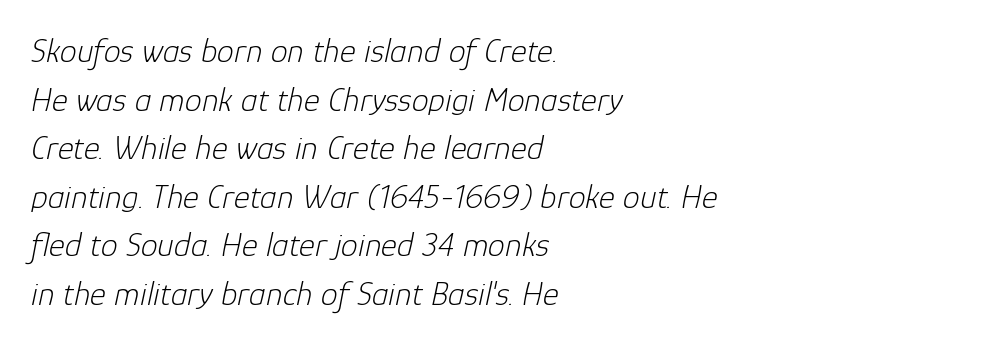
Q: Is the text bold? A: No.
Q: Is the text italic (slanted)? A: Yes, it leans right by about 12 degrees.
Q: Is the text underlined? A: No.
Q: How is the paragraph aligned? A: Left-aligned.
Q: Is the spacing between letters normal or unusually wide? A: Normal.
Q: Is the spacing between lines tight, normal or loose? A: Normal.
Q: Width (condensed, normal, or wide)? A: Normal.
Q: Stroke contrast? A: Low.
Q: x-height? A: Medium.
Q: Monospaced? A: No.
